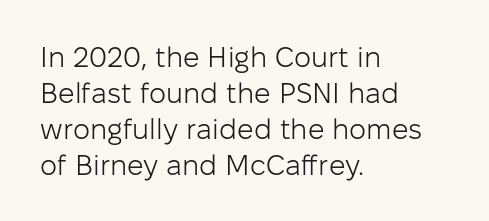
Serif or sans? Sans — the stroke terminals are bare. Horizontal alignment here is leftward, the default for most running prose. Default kerning and tracking; the words read as compact shapes. Style check: upright. Weight: in the light-to-regular range. Quick note: underline off.
